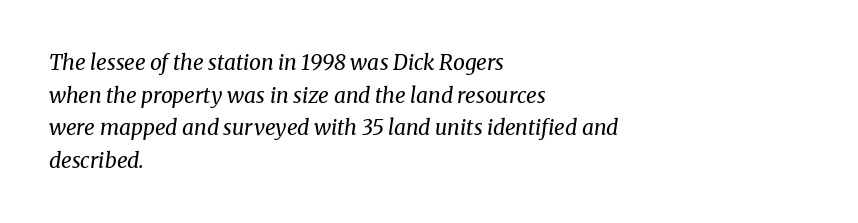
The image shows 21 px text type, italic (leaning right); set left-aligned, normal line spacing (1.55x), normal letter spacing, not underlined.
